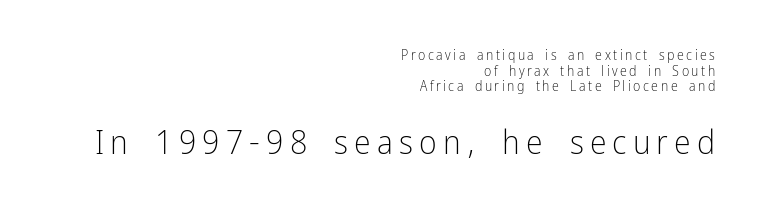
{"serif": "no", "italic": "no", "bold": "no", "weight": "light", "width": "condensed", "stroke_contrast": "low", "x_height": "medium", "monospaced": "no", "underline": "no", "align": "right", "line_spacing": "tight", "line_spacing_ratio": 1.12, "larger_block": "second", "size_ratio": 2.43, "glyph_px": 34}
